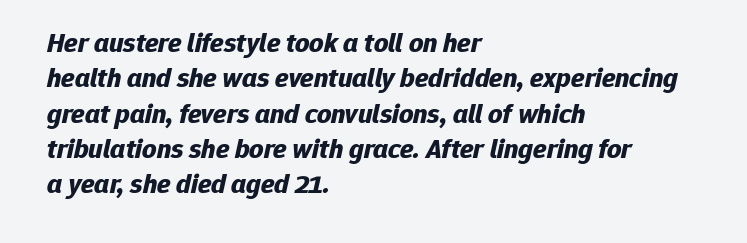
The image shows 28 px bold type, italic (leaning right); set left-aligned, normal line spacing (1.26x), normal letter spacing, not underlined; low stroke contrast and a medium x-height.
